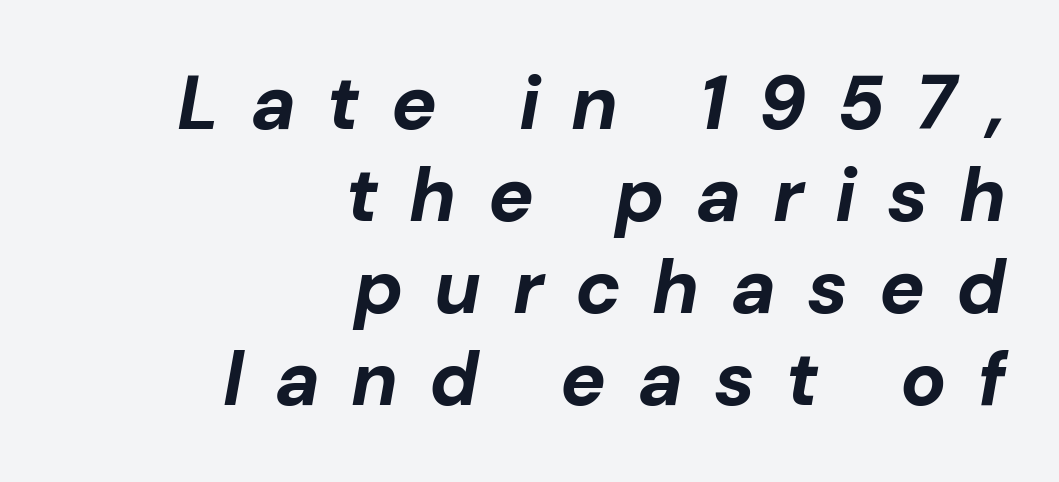
I'd describe the lettering as bold — thick and assertive. An italicized treatment has been applied to the whole sample. This rendering features lettering with no underline. The lines in this sample share a right terminus and differ only in where they begin. Proportional: the letters do not fall into vertical columns. Compared with typical body copy, the letter spacing here is much looser.
